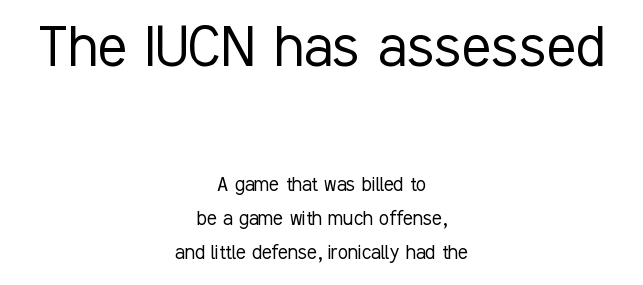
How are the letters spaced? Ordinarily, with no added tracking. Is this a fixed-width face? No — the glyphs have proportional, varying widths. Are there feet on the stems? There aren't — it's a sans. The rendering shrinks the type as you move from the upper chunk to the lower. Weight: in the light-to-regular range. The text block is weighted toward neither margin, spreading evenly from the middle.
